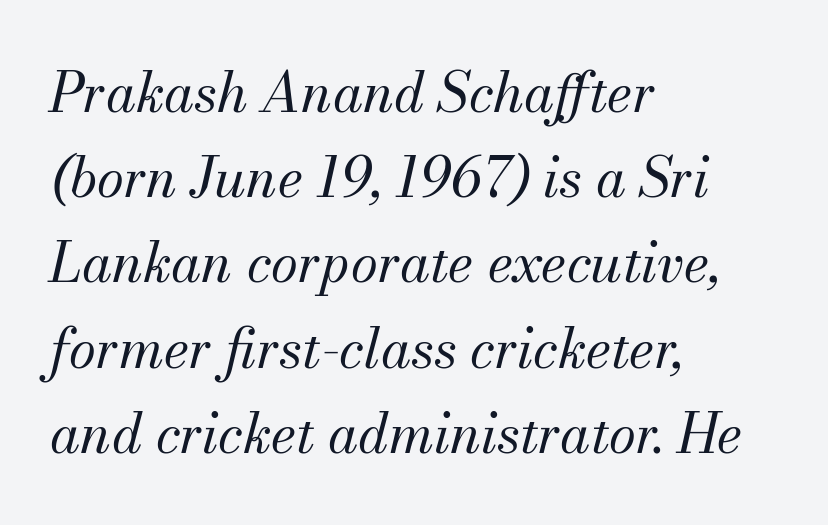
The space beneath each line is pristine and unruled. Students, observe: this is what conventionally led text looks like. Do the characters align in a grid? No, the font is proportional. The rag falls on the right side of this text block.
